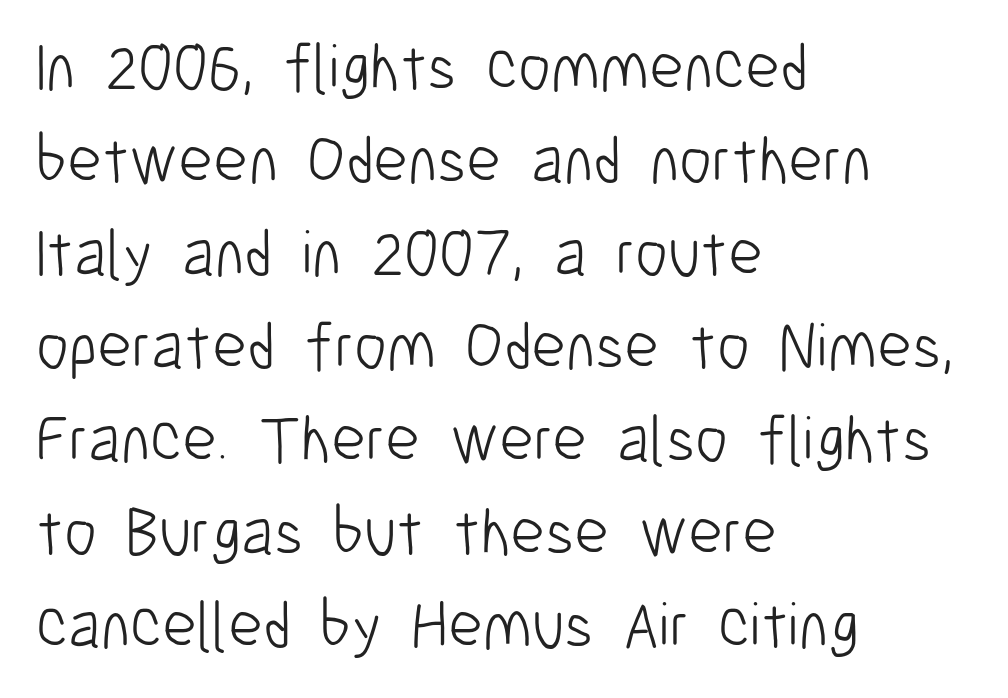
Normally led — the rows are evenly, conventionally spaced. Weight: in the light-to-regular range. Stroke terminals: plain, sans-serif. Tracking here is standard; glyphs follow each other at the usual distance. Every character sits straight up, as roman type does.
